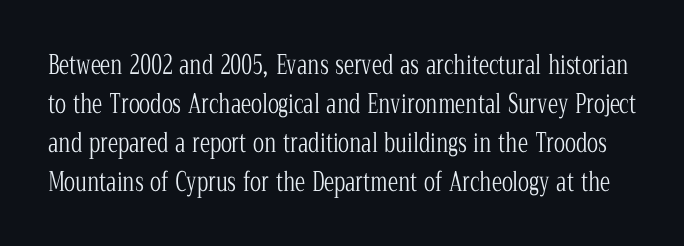
Q: Is the text bold? A: No.
Q: Is the text italic (slanted)? A: No, it is upright.
Q: Is the text underlined? A: No.
Q: Is the spacing between letters normal or unusually wide? A: Normal.
Q: Is the spacing between lines tight, normal or loose? A: Normal.
